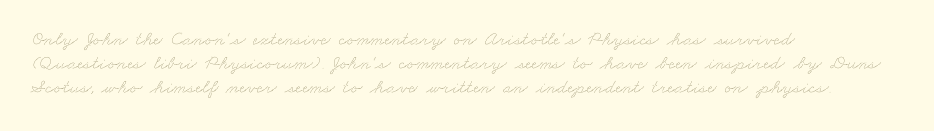
The strokes are not fattened; the text isn't bold. Default kerning and tracking; the words read as compact shapes. One-word summary of the alignment: left. Check under the words: just untouched page.
